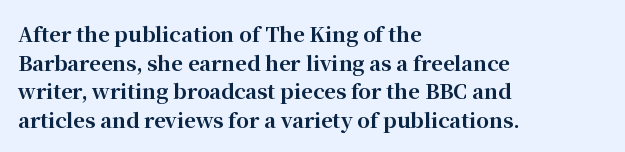
The image shows 20 px bold type, upright; set left-aligned, normal line spacing (1.43x), normal letter spacing, not underlined.
